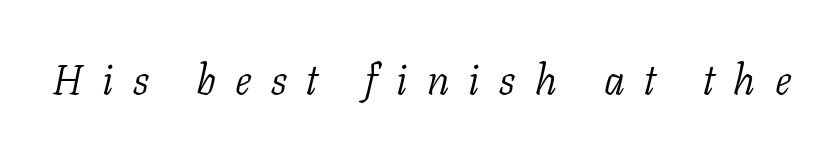
The image shows 42 px light serif type, italic (leaning right); set unusually wide letter spacing (+0.46 em), not underlined; low stroke contrast and a medium x-height.
